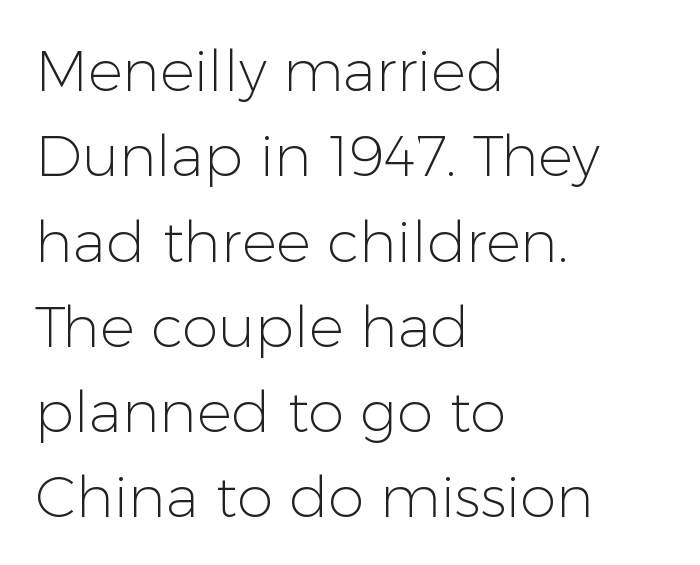
{"serif": "no", "italic": "no", "bold": "no", "weight": "light", "width": "normal", "stroke_contrast": "low", "x_height": "medium", "monospaced": "no", "underline": "no", "align": "left", "line_spacing": "normal", "line_spacing_ratio": 1.47, "letter_spacing": "normal", "letter_spacing_em": 0.0, "glyph_px": 58}
